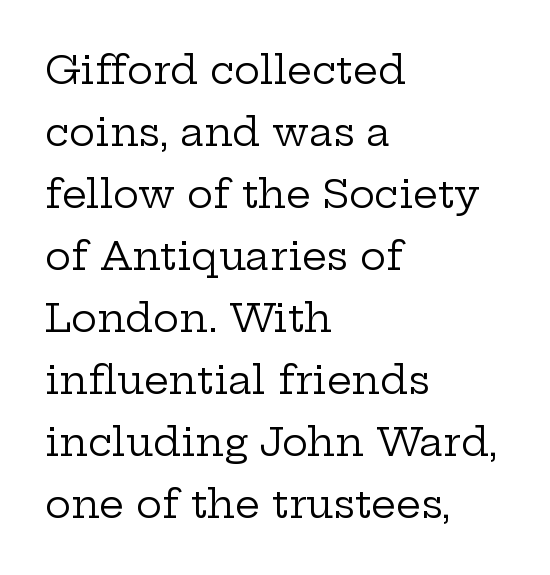
The type is set solid horizontally, with unmodified tracking. Note the varied advance widths — an 'i' is clearly narrower than an 'm'. Evenly set lines give the paragraph a standard silhouette. Font category for this specimen: serif. Check the space under the baseline: it is left empty.
